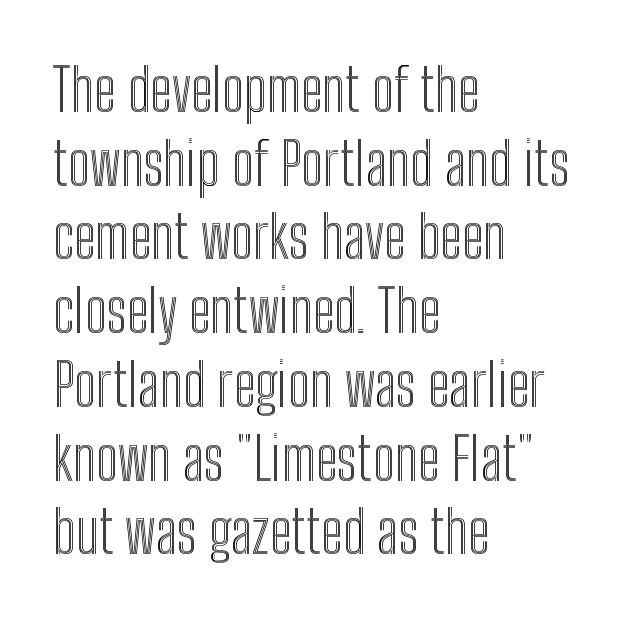
{"italic": "no", "width": "condensed", "x_height": "medium", "monospaced": "no", "underline": "no", "align": "left", "line_spacing": "normal", "line_spacing_ratio": 1.25, "letter_spacing": "normal", "letter_spacing_em": 0.0, "glyph_px": 59}
